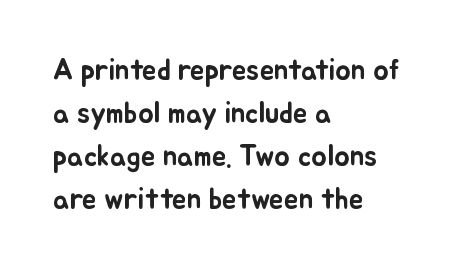
The axis of the letterforms is exactly vertical. The rows are spaced the way most documents space them. Do the characters align in a grid? No, the font is proportional. Between one letter and the next there's only the usual sliver of space. Leftover space on each line is placed entirely after the last word.
